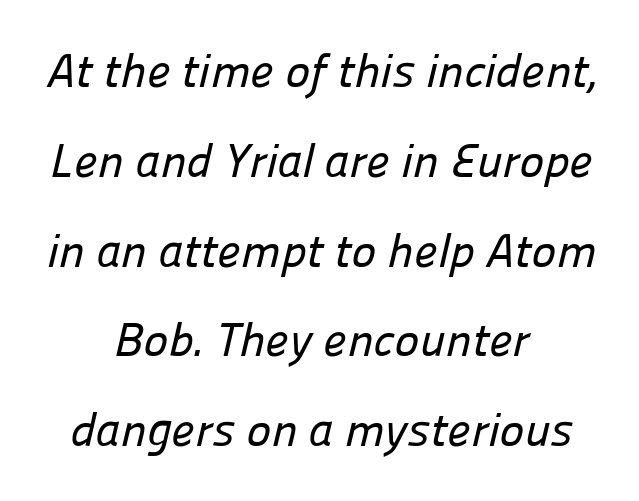
{"serif": "no", "width": "normal", "stroke_contrast": "low", "x_height": "medium", "monospaced": "no", "underline": "no", "align": "center", "line_spacing": "loose", "line_spacing_ratio": 1.91, "letter_spacing": "normal", "letter_spacing_em": 0.0, "glyph_px": 47}
